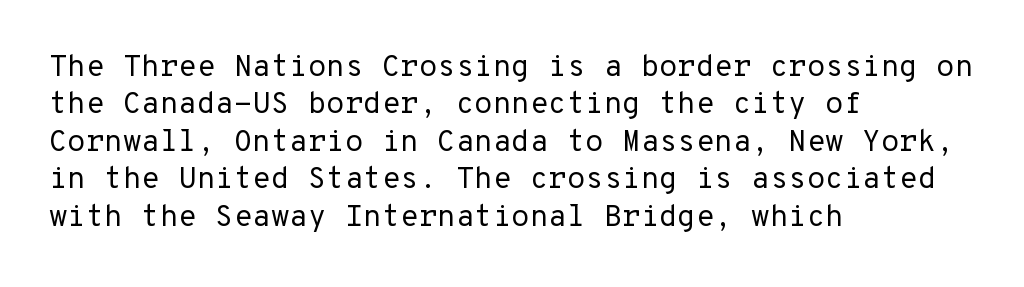
The horizontal fit of the characters is conventional and even. The paragraph shown leans on its left margin. You can tell it's not italic because the verticals are truly vertical. Clear beneath every line of the passage. The strokes carry an ordinary text weight at most.
